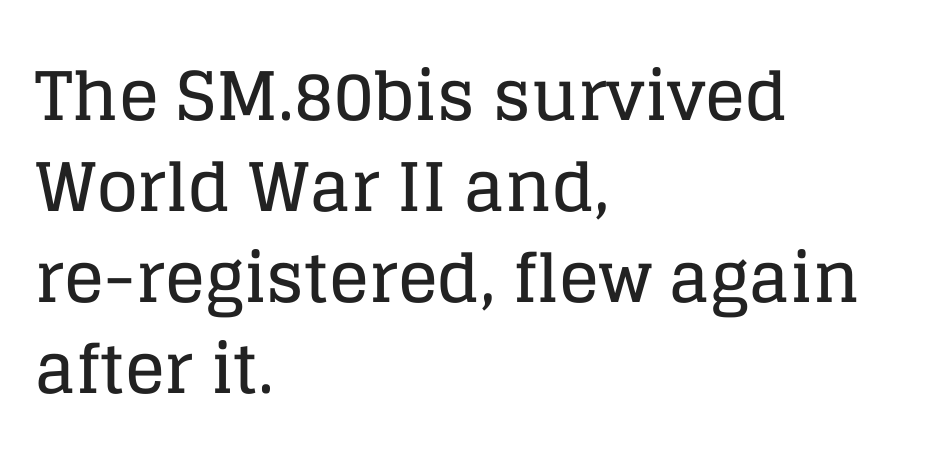
{"serif": "yes", "italic": "no", "width": "normal", "stroke_contrast": "low", "x_height": "large", "monospaced": "no", "underline": "no", "align": "left", "line_spacing": "normal", "line_spacing_ratio": 1.36, "letter_spacing": "normal", "letter_spacing_em": 0.0, "glyph_px": 67}
